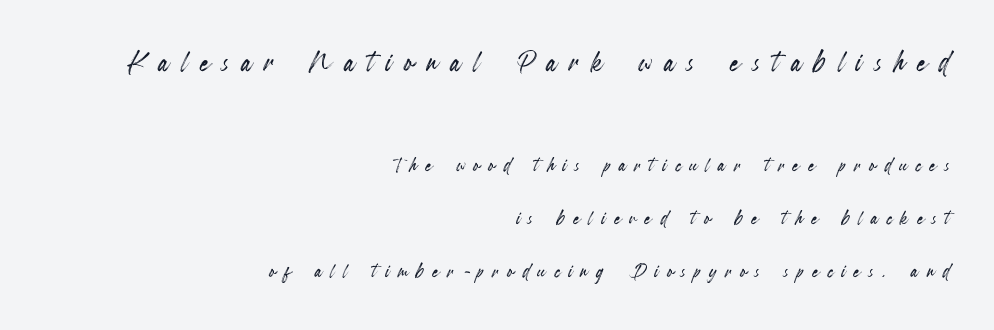
The image shows 37 px condensed type; set right-aligned, loose line spacing (2.12x), unusually wide letter spacing (+0.34 em), not underlined; the first (top) block is 1.48x larger; a small x-height.
